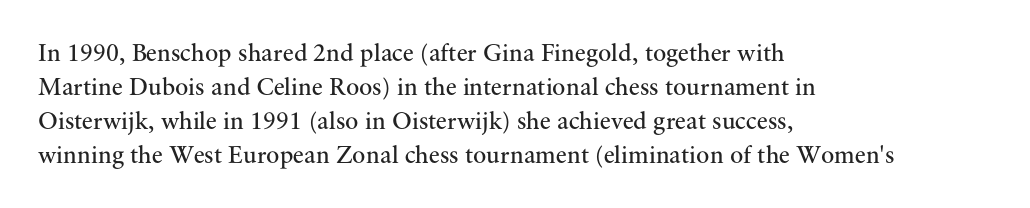
{"italic": "no", "bold": "no", "underline": "no", "align": "left", "line_spacing": "normal", "line_spacing_ratio": 1.36, "letter_spacing": "normal", "letter_spacing_em": 0.0, "glyph_px": 25}
